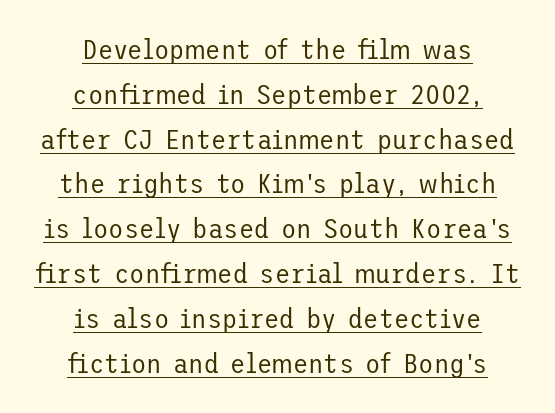
The weight tops out at a normal text grade. A normal amount of white space separates one row of letters from the next. Observe the absence of serifs on each vertical stroke in this sample. You can tell it's not italic because the verticals are truly vertical. Descenders here cross a horizontal rule under the line. The rag falls on both sides of this text block equally.
